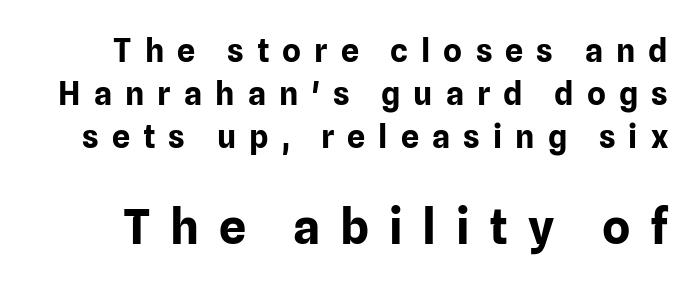
Q: Is the text bold? A: Yes.
Q: Is the text italic (slanted)? A: No, it is upright.
Q: Is the typeface a serif or a sans-serif typeface? A: Sans-serif.
Q: Is the text underlined? A: No.
Q: Is the spacing between letters normal or unusually wide? A: Unusually wide.
Q: Is the spacing between lines tight, normal or loose? A: Normal.
Q: Which block of text is set in a larger size, the first (top) or the second (bottom)? A: The second (bottom) one.
Q: Width (condensed, normal, or wide)? A: Normal.
Q: Stroke contrast? A: Low.
Q: x-height? A: Medium.
Q: Monospaced? A: No.
